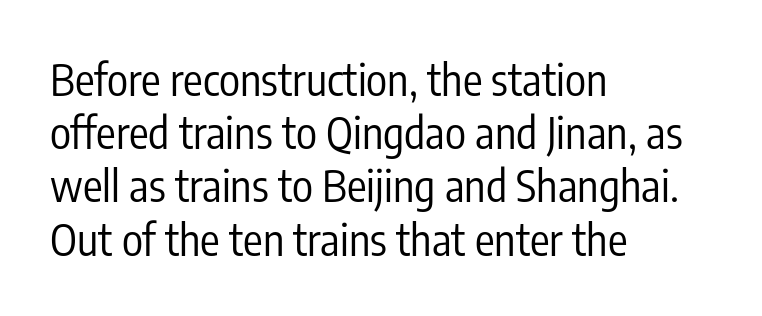
Q: Is the text bold? A: No.
Q: Is the text italic (slanted)? A: No, it is upright.
Q: Is the typeface a serif or a sans-serif typeface? A: Sans-serif.
Q: Is the text underlined? A: No.
Q: How is the paragraph aligned? A: Left-aligned.
Q: Is the spacing between letters normal or unusually wide? A: Normal.
Q: Width (condensed, normal, or wide)? A: Condensed.
Q: Stroke contrast? A: Low.
Q: x-height? A: Medium.
Q: Monospaced? A: No.
